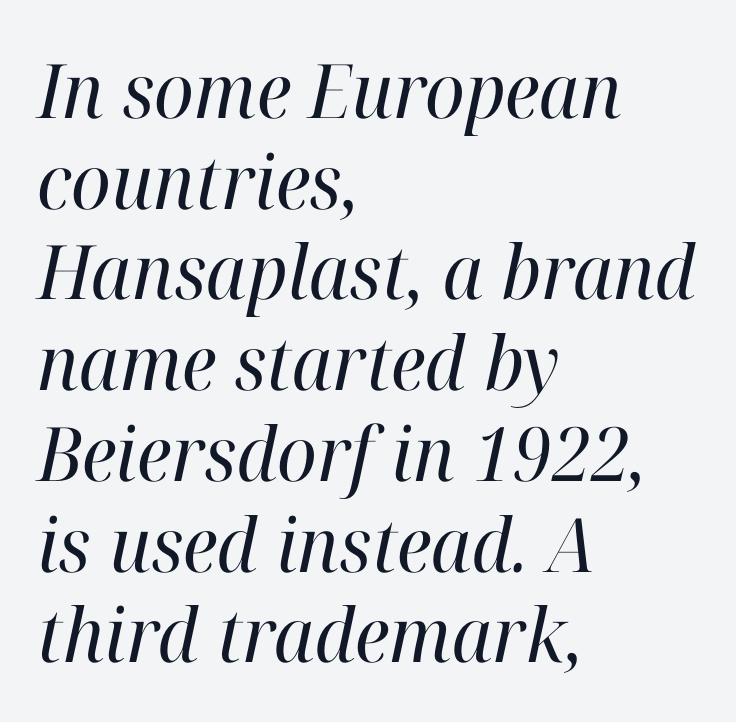
These lines keep a tight, regular rhythm from letter to letter. Stem width sits at or under what a default text font uses. You could not count columns in this text — the font is proportionally spaced. Where is the straight margin? On the left. The glyphs in this specimen are seriffed.
